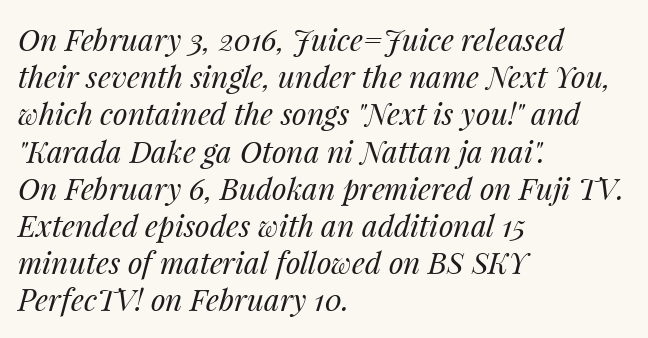
{"italic": "yes", "lean": "right", "slant_degrees": 14, "bold": "no", "weight": "regular", "width": "normal", "stroke_contrast": "medium", "x_height": "medium", "monospaced": "no", "underline": "no", "align": "left", "line_spacing_ratio": 1.24, "letter_spacing": "normal", "letter_spacing_em": 0.0, "glyph_px": 30}
